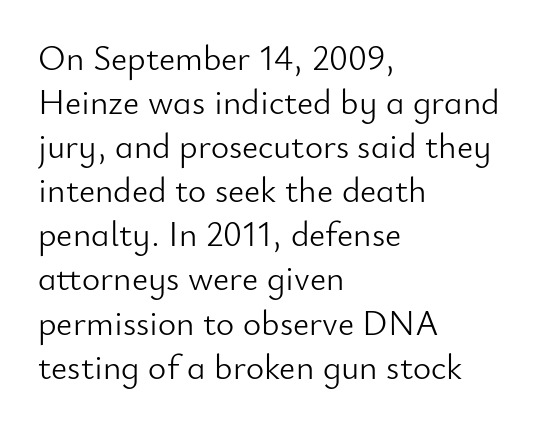
Tall strokes in this sample are plumb rather than angled. The characters are drawn with everyday or finer stroke widths. You can tell from the bare stems that sans-serif type was used. Underline: absent. These lines are rendered in a variable-pitch font. Leading matches the norm, producing a regular column.
